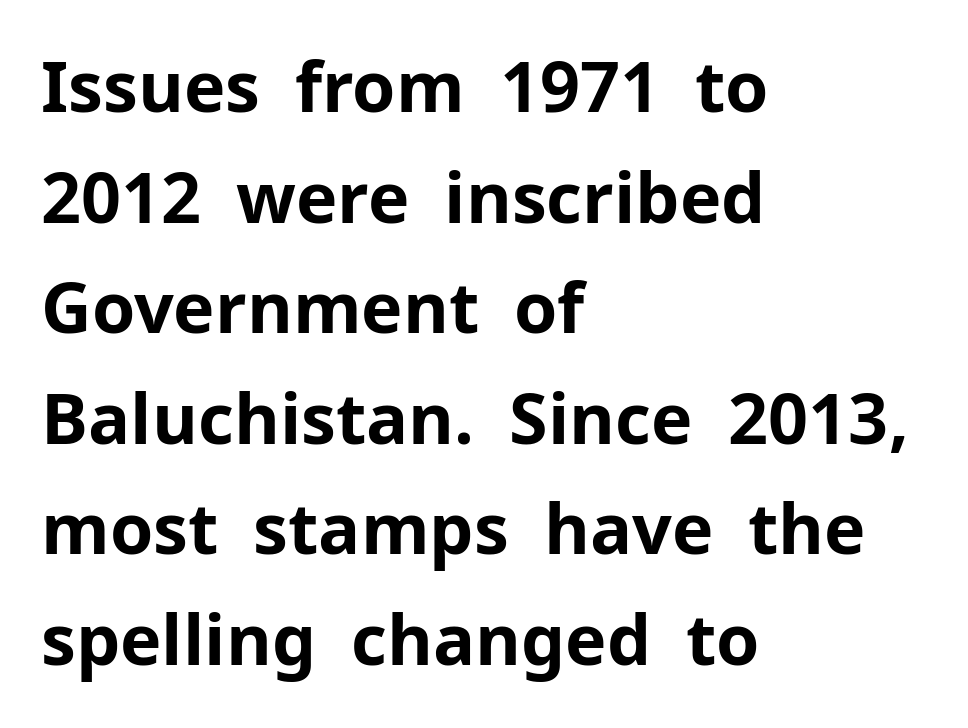
Between one letter and the next there's only the usual sliver of space. Lines of text with bare space underneath. Horizontal alignment here is leftward, the default for most running prose. The typography opts for an upright posture over an oblique one. Compared with typical paragraphs, the rows here are spaced about the same.
